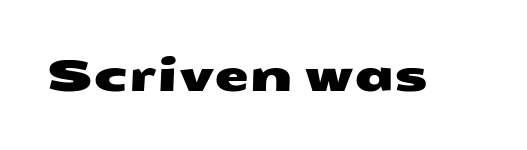
The tracking reads as untouched default to a designer's eye. Proportional: the letters do not fall into vertical columns. The glyphs in this specimen are sans serif. Just letters on the line, the space beneath them empty.
